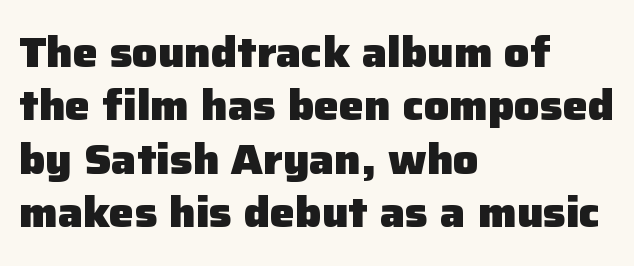
{"serif": "no", "italic": "no", "bold": "yes", "weight": "heavy", "width": "normal", "stroke_contrast": "low", "x_height": "medium", "monospaced": "no", "underline": "no", "align": "left", "line_spacing": "normal", "line_spacing_ratio": 1.27, "letter_spacing": "normal", "letter_spacing_em": 0.0, "glyph_px": 42}
